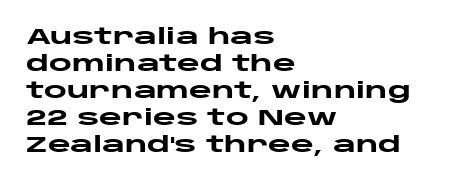
The setting favours the left margin, as ordinary paragraphs usually do. The strip under each line holds only bare page. Every letter is thick-stroked: bold, no question. In terms of posture, this sample is upright. Is the letter spacing exaggerated? No — it looks like the ordinary default.
